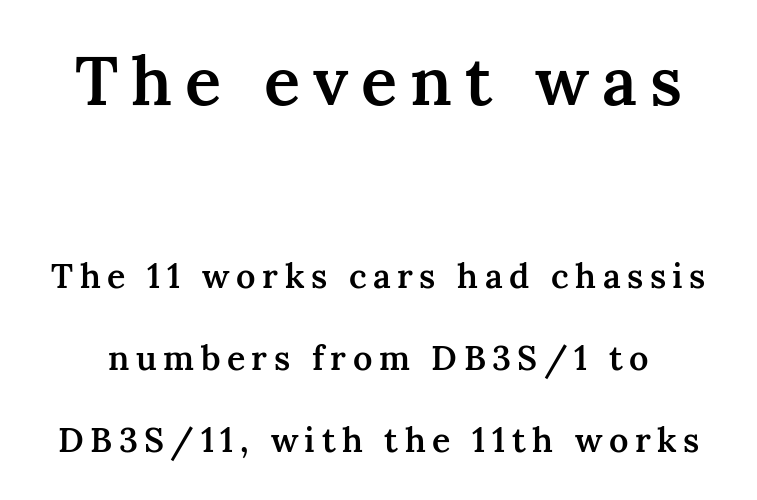
Q: Is the text bold? A: Semi-bold.
Q: Is the text italic (slanted)? A: No, it is upright.
Q: Is the typeface a serif or a sans-serif typeface? A: Serif.
Q: Is the text underlined? A: No.
Q: Is the spacing between lines tight, normal or loose? A: Loose.
Q: Which block of text is set in a larger size, the first (top) or the second (bottom)? A: The first (top) one.
Q: Width (condensed, normal, or wide)? A: Normal.
Q: Stroke contrast? A: Medium.
Q: x-height? A: Medium.
Q: Monospaced? A: No.
